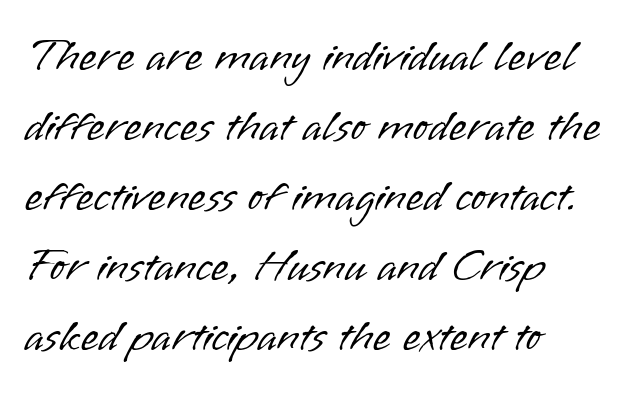
The image shows 46 px light sans-serif type; set left-aligned, normal line spacing (1.52x), normal letter spacing, not underlined; low stroke contrast and a small x-height.
